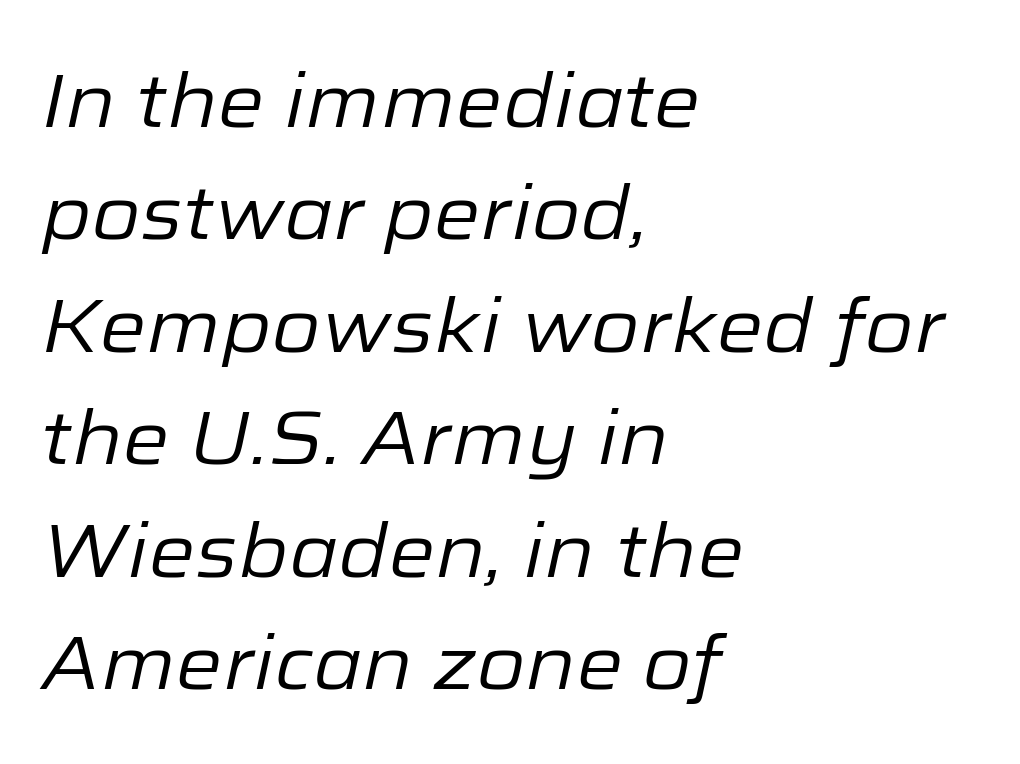
Every row of glyphs begins at an identical x-position on the left. This sample has the flowing, uneven cadence of proportional lettering. The gap between lines stays unmarked. This sample keeps an unexceptional amount of space between lines.
